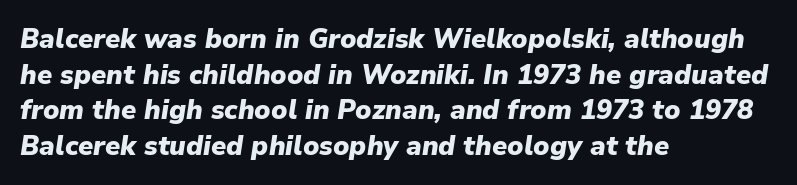
Horizontally, the lines are justified to the leading edge only. The specimen omits any rule beneath the text block's lines. Glyph-to-glyph distance matches everyday printed text. These lines were composed using italics.
